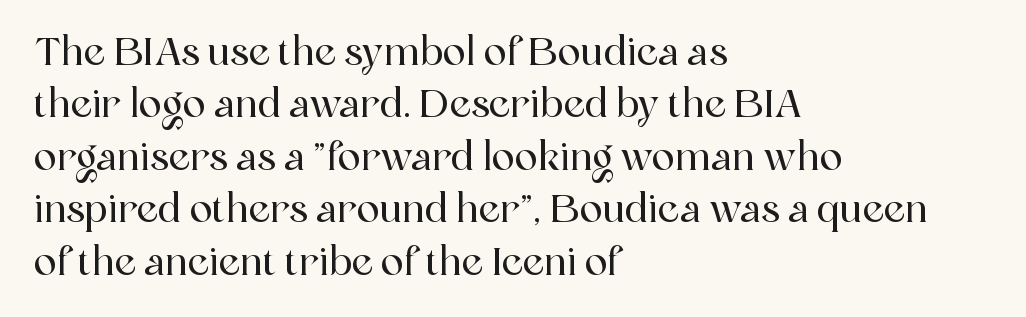
Q: Is the text italic (slanted)? A: No, it is upright.
Q: Is the typeface a serif or a sans-serif typeface? A: Serif.
Q: Is the text underlined? A: No.
Q: How is the paragraph aligned? A: Left-aligned.
Q: Is the spacing between letters normal or unusually wide? A: Normal.
Q: Is the spacing between lines tight, normal or loose? A: Normal.
Q: Width (condensed, normal, or wide)? A: Normal.
Q: x-height? A: Medium.
Q: Monospaced? A: No.
